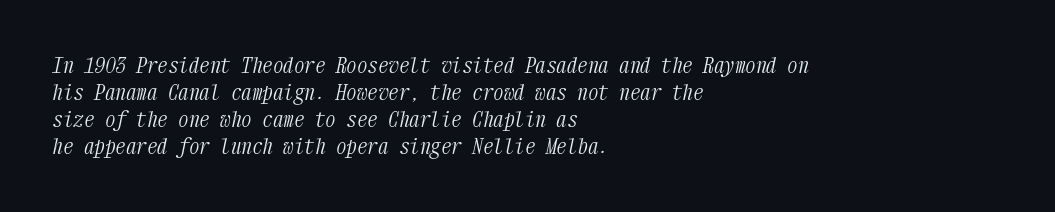
The image shows 21 px text type, italic (leaning right); set left-aligned, normal line spacing (1.29x), normal letter spacing, not underlined.
